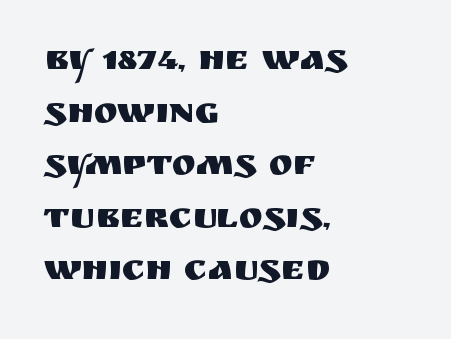
The image shows 36 px sans-serif type, upright; set left-aligned, normal line spacing (1.46x), normal letter spacing, not underlined; medium stroke contrast and a large x-height.
